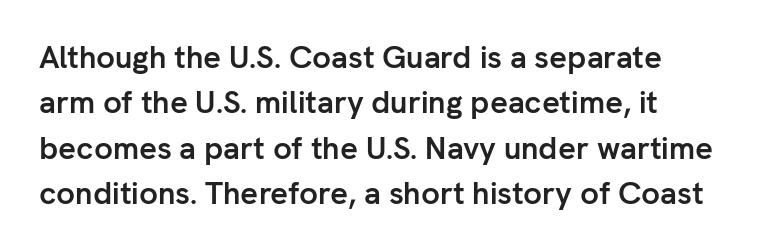
Q: Is the text bold? A: Yes.
Q: Is the text italic (slanted)? A: No, it is upright.
Q: Is the typeface a serif or a sans-serif typeface? A: Sans-serif.
Q: Is the text underlined? A: No.
Q: Is the spacing between letters normal or unusually wide? A: Normal.
Q: Is the spacing between lines tight, normal or loose? A: Normal.
Q: Width (condensed, normal, or wide)? A: Normal.
Q: Stroke contrast? A: Low.
Q: x-height? A: Medium.
Q: Monospaced? A: No.
